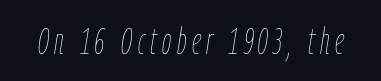
Q: Is the text bold? A: No.
Q: Is the text italic (slanted)? A: Yes, it leans right by about 9 degrees.
Q: Is the text underlined? A: No.
Q: Width (condensed, normal, or wide)? A: Condensed.
Q: Stroke contrast? A: Low.
Q: x-height? A: Medium.
Q: Monospaced? A: No.
